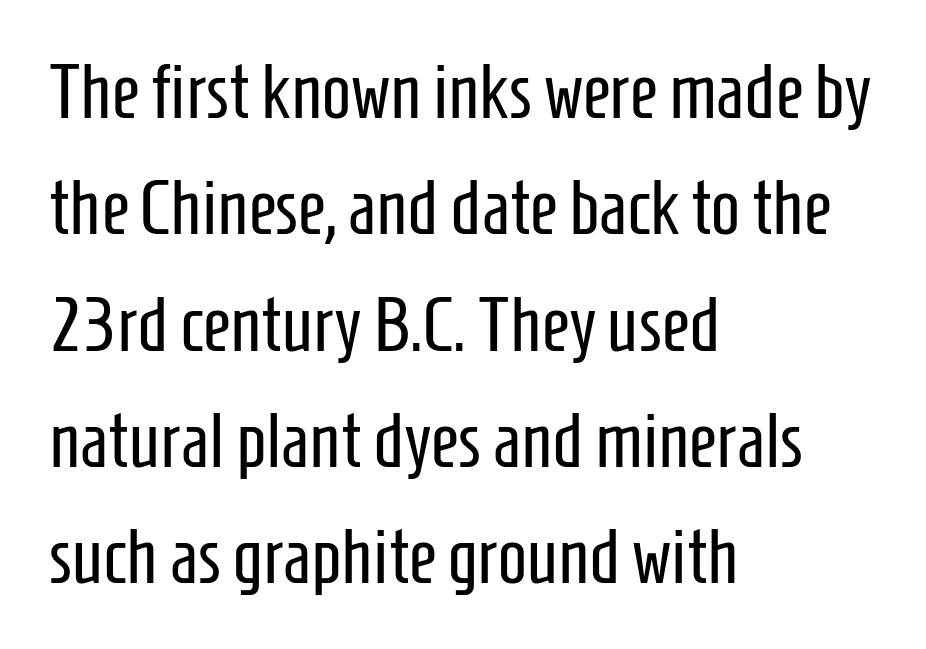
Q: Is the text bold? A: No.
Q: Is the text italic (slanted)? A: No, it is upright.
Q: Is the typeface a serif or a sans-serif typeface? A: Sans-serif.
Q: Is the text underlined? A: No.
Q: How is the paragraph aligned? A: Left-aligned.
Q: Is the spacing between letters normal or unusually wide? A: Normal.
Q: Is the spacing between lines tight, normal or loose? A: Normal.
Q: Width (condensed, normal, or wide)? A: Condensed.
Q: Stroke contrast? A: Low.
Q: x-height? A: Medium.
Q: Monospaced? A: No.
